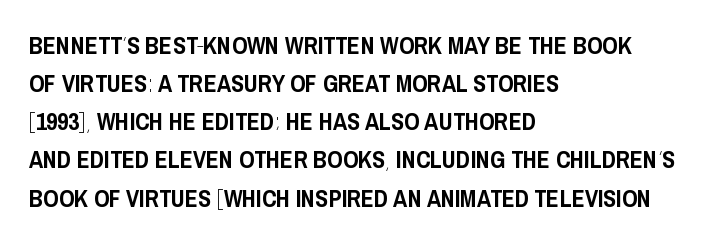
A normal amount of white space separates one row of letters from the next. In terms of letterspacing, this is plain default setting. Quick note: not italic, upright. Only glyphs here, with clear space below each row. Horizontally, the lines are justified to the leading edge only.
